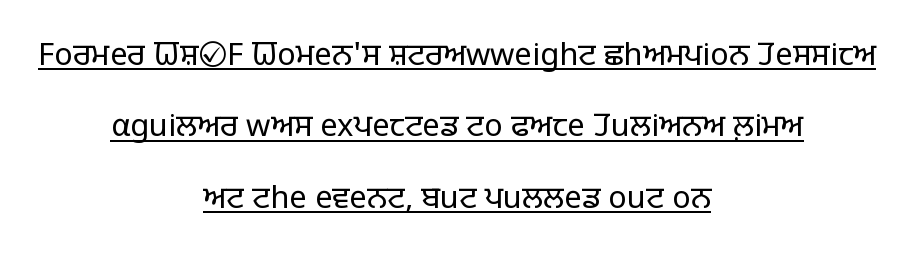
{"serif": "no", "italic": "no", "bold": "no", "weight": "light", "width": "normal", "stroke_contrast": "low", "x_height": "large", "monospaced": "no", "underline": "yes", "align": "center", "line_spacing": "loose", "line_spacing_ratio": 2.3, "letter_spacing": "normal", "letter_spacing_em": 0.0, "glyph_px": 31}
